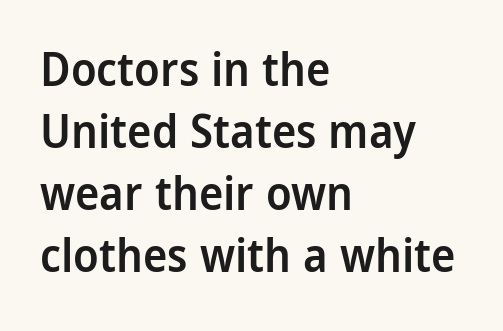
{"serif": "no", "italic": "no", "bold": "semi", "weight": "semibold", "width": "condensed", "stroke_contrast": "low", "x_height": "large", "monospaced": "no", "underline": "no", "align": "left", "line_spacing": "normal", "line_spacing_ratio": 1.35, "letter_spacing": "normal", "letter_spacing_em": 0.0, "glyph_px": 46}
